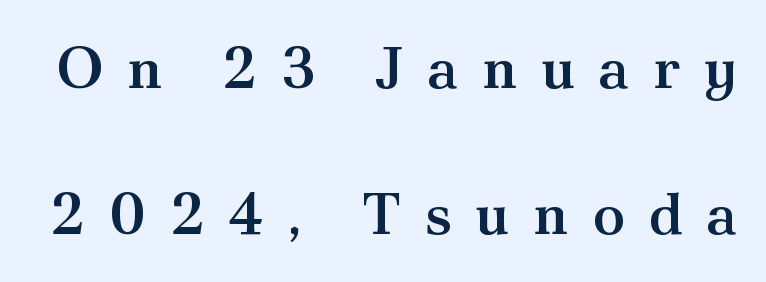
Q: Is the text bold? A: Semi-bold.
Q: Is the text italic (slanted)? A: No, it is upright.
Q: Is the typeface a serif or a sans-serif typeface? A: Serif.
Q: Is the text underlined? A: No.
Q: Is the spacing between letters normal or unusually wide? A: Unusually wide.
Q: Is the spacing between lines tight, normal or loose? A: Loose.
Q: Width (condensed, normal, or wide)? A: Normal.
Q: Stroke contrast? A: Medium.
Q: x-height? A: Small.
Q: Monospaced? A: No.
